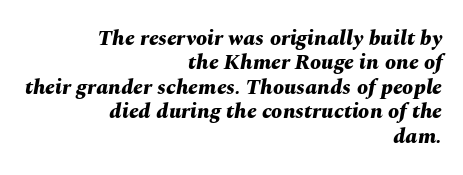
Q: Is the text bold? A: Yes.
Q: Is the text italic (slanted)? A: Yes, it leans right by about 10 degrees.
Q: Is the text underlined? A: No.
Q: How is the paragraph aligned? A: Right-aligned.
Q: Is the spacing between letters normal or unusually wide? A: Normal.
Q: Is the spacing between lines tight, normal or loose? A: Tight.
